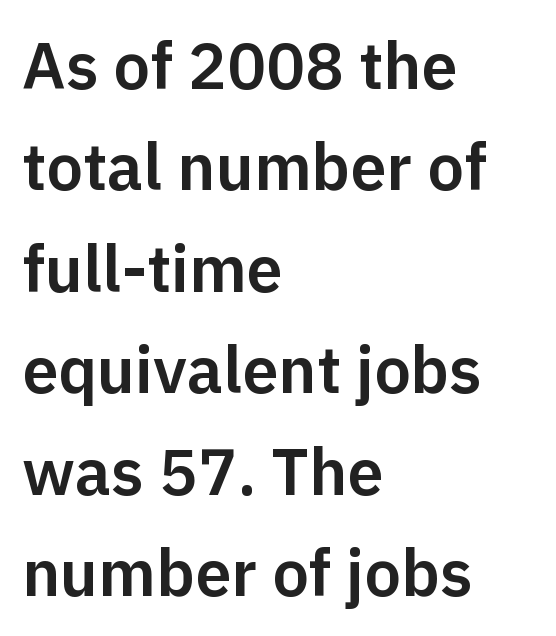
Upright lettering throughout. Quick note: interline space is typical. This rendering leaves character spacing at its baseline value. The passage shown is typeset with a sans-serif family. Underlining? Definitely not there.
